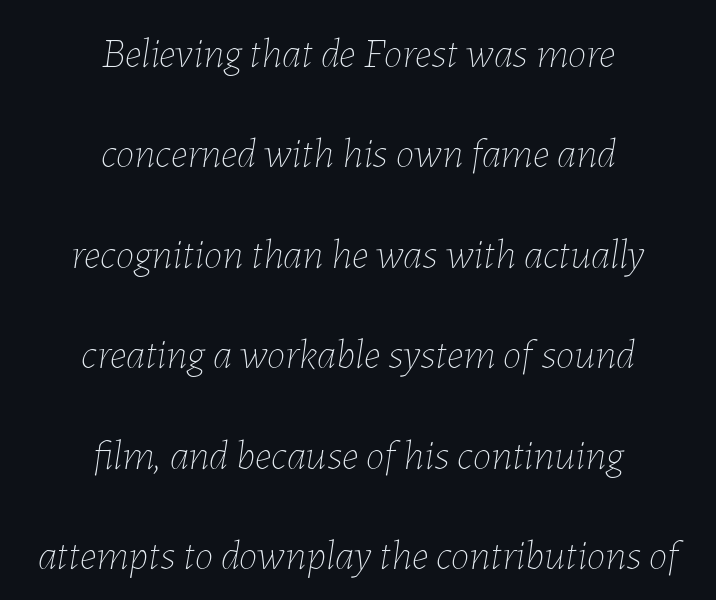
No word sits above an underline. This sample has the flowing, uneven cadence of proportional lettering. No extra tracking has been applied to these lines. Each stroke keeps to a modest, everyday thickness or less. This sample uses an oblique cut, with every glyph tilted off the vertical. In terms of leading, this rendering errs on the spacious side.
